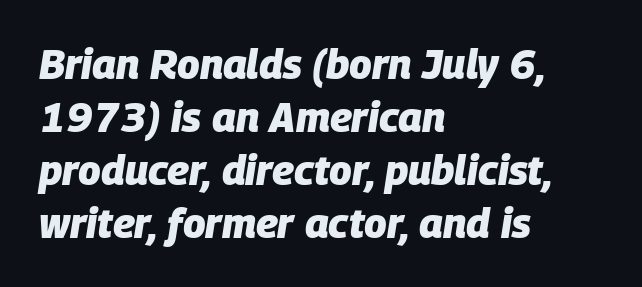
Q: Is the text bold? A: Yes.
Q: Is the text italic (slanted)? A: Yes, it leans right by about 9 degrees.
Q: Is the text underlined? A: No.
Q: How is the paragraph aligned? A: Left-aligned.
Q: Is the spacing between letters normal or unusually wide? A: Normal.
Q: Is the spacing between lines tight, normal or loose? A: Normal.
Q: Width (condensed, normal, or wide)? A: Normal.
Q: Stroke contrast? A: Low.
Q: x-height? A: Large.
Q: Monospaced? A: No.
